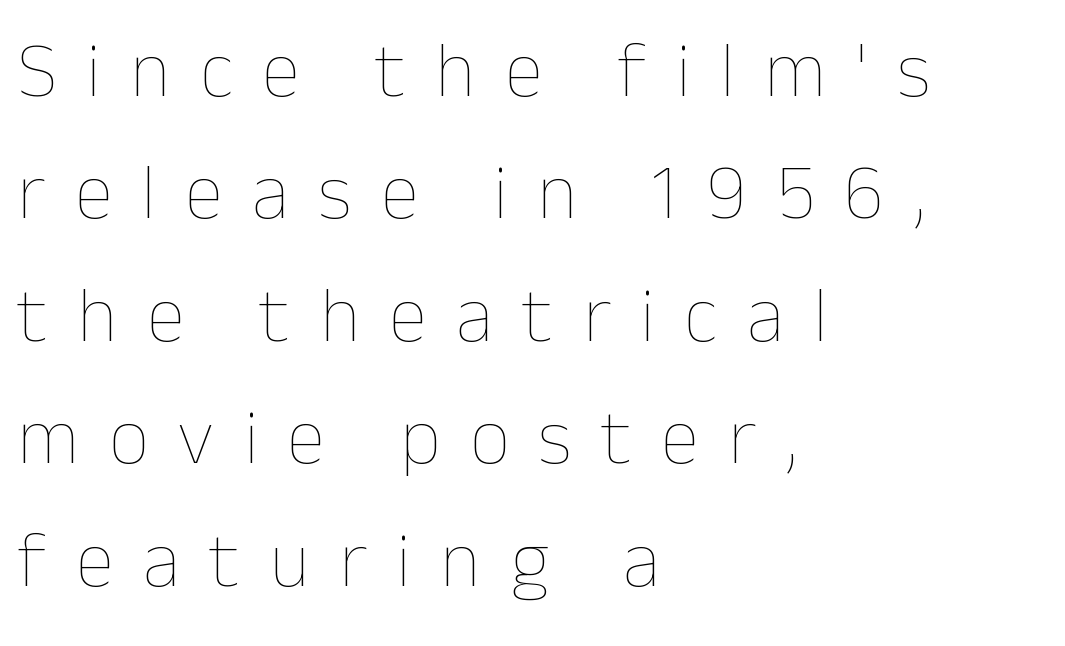
Q: Is the text bold? A: No.
Q: Is the text italic (slanted)? A: No, it is upright.
Q: Is the text underlined? A: No.
Q: How is the paragraph aligned? A: Left-aligned.
Q: Is the spacing between letters normal or unusually wide? A: Unusually wide.
Q: Is the spacing between lines tight, normal or loose? A: Normal.
Q: Width (condensed, normal, or wide)? A: Normal.
Q: Stroke contrast? A: Low.
Q: x-height? A: Medium.
Q: Monospaced? A: No.
